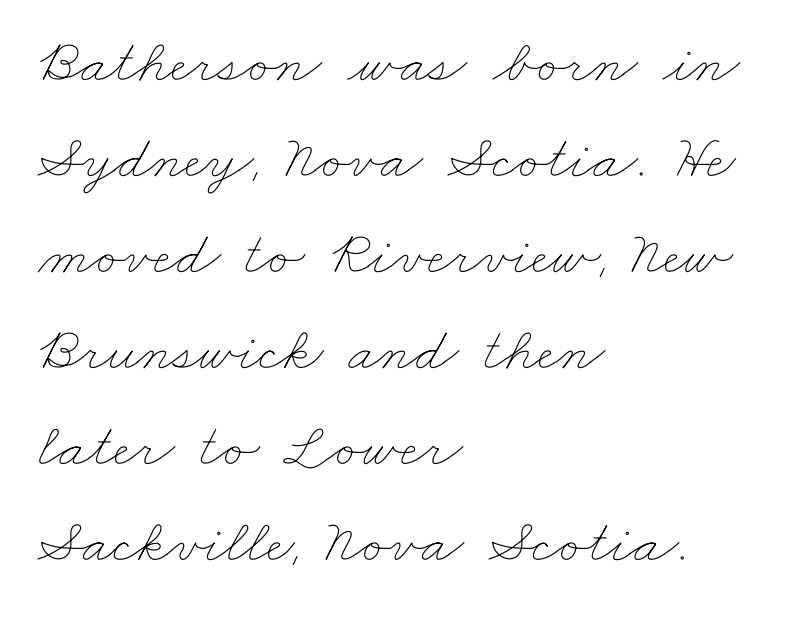
A classic flush-left, rag-right setting is used for this passage. The horizontal fit of the characters is conventional and even. Weight: regular or lighter. Unmarked baselines from the first word to the last. These lines sit exactly where default settings would place them.
